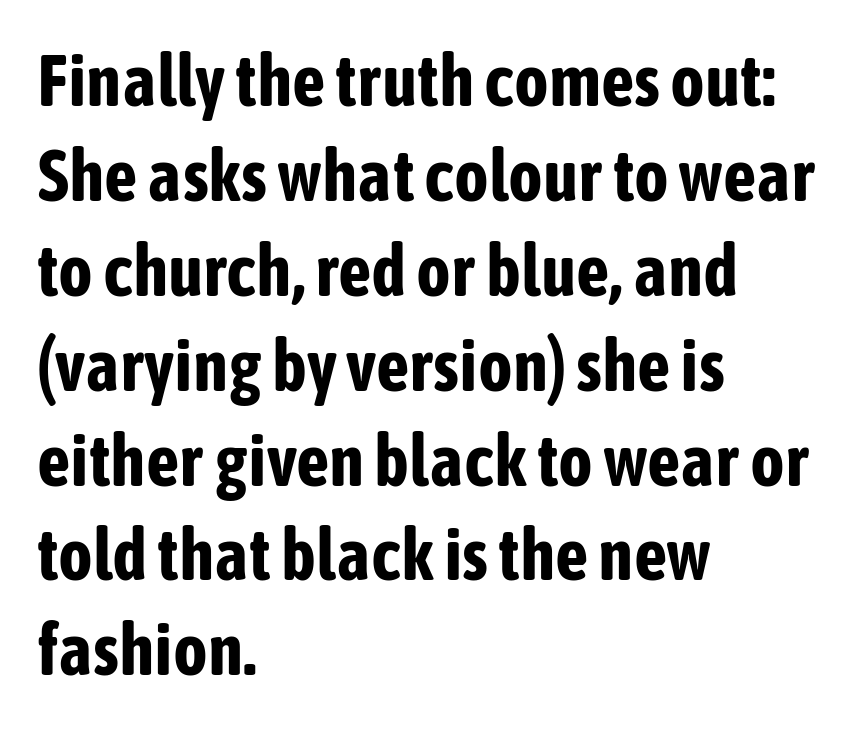
The image shows 73 px bold, condensed sans-serif type, upright; set left-aligned, normal line spacing (1.3x), normal letter spacing, not underlined; low stroke contrast and a medium x-height.
